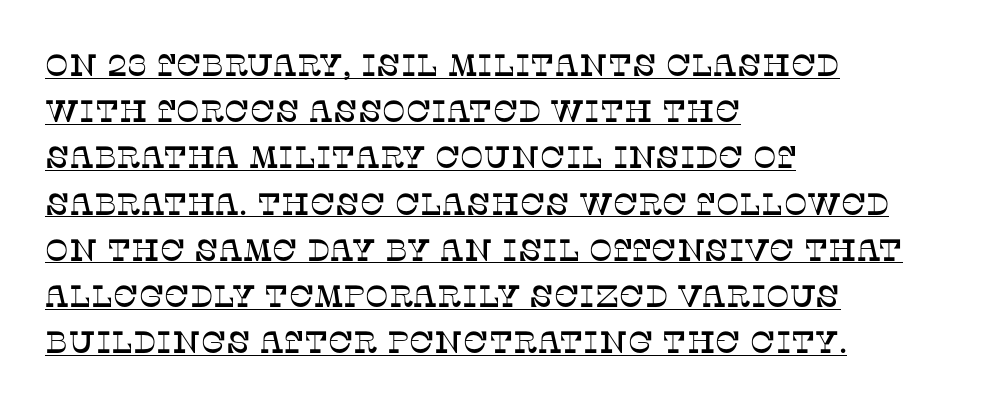
{"serif": "yes", "italic": "no", "width": "normal", "stroke_contrast": "low", "x_height": "large", "monospaced": "no", "underline": "yes", "align": "left", "line_spacing": "normal", "line_spacing_ratio": 1.49, "letter_spacing": "normal", "letter_spacing_em": 0.0, "glyph_px": 31}
